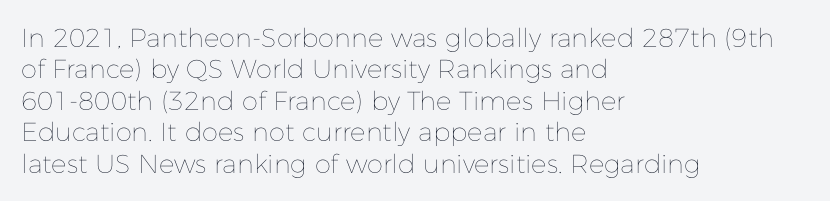
{"italic": "no", "bold": "no", "underline": "no", "align": "left", "line_spacing_ratio": 1.21, "letter_spacing": "normal", "letter_spacing_em": 0.0, "glyph_px": 26}
